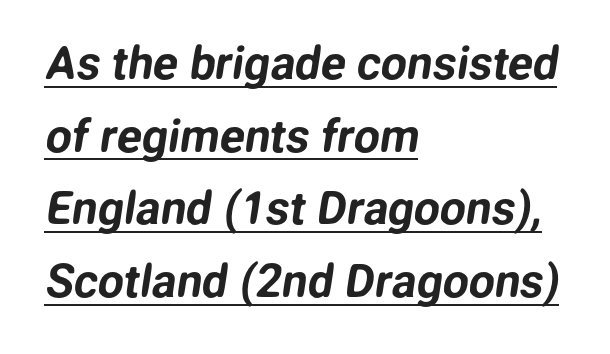
{"serif": "no", "width": "normal", "stroke_contrast": "low", "x_height": "medium", "monospaced": "no", "underline": "yes", "align": "left", "line_spacing": "normal", "line_spacing_ratio": 1.58, "letter_spacing": "normal", "letter_spacing_em": 0.0, "glyph_px": 46}
